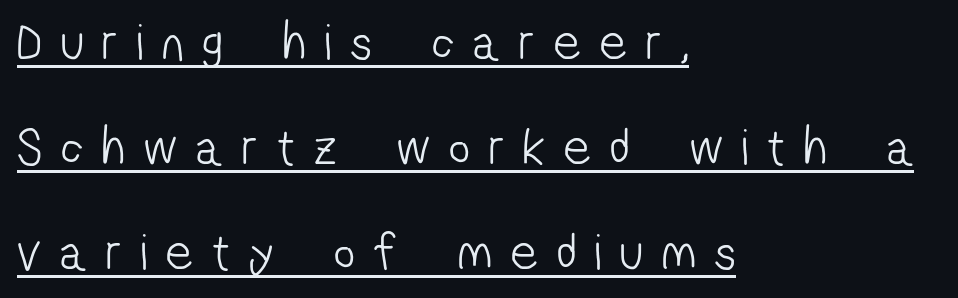
A continuous stroke trails under the words, as in a hyperlink. There is plenty of visible air inserted between adjacent glyphs. A student would call this left alignment; a typographer would say flush left, rag right. A great deal of white space separates one row of letters from the next.
